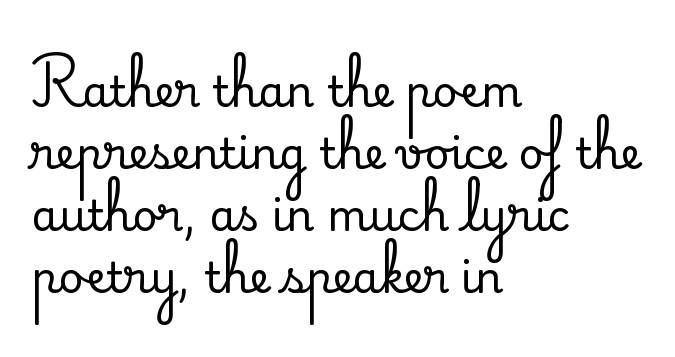
{"serif": "yes", "italic": "no", "width": "normal", "stroke_contrast": "medium", "x_height": "small", "monospaced": "no", "underline": "no", "align": "left", "line_spacing": "normal", "line_spacing_ratio": 1.44, "letter_spacing": "normal", "letter_spacing_em": 0.0, "glyph_px": 43}
